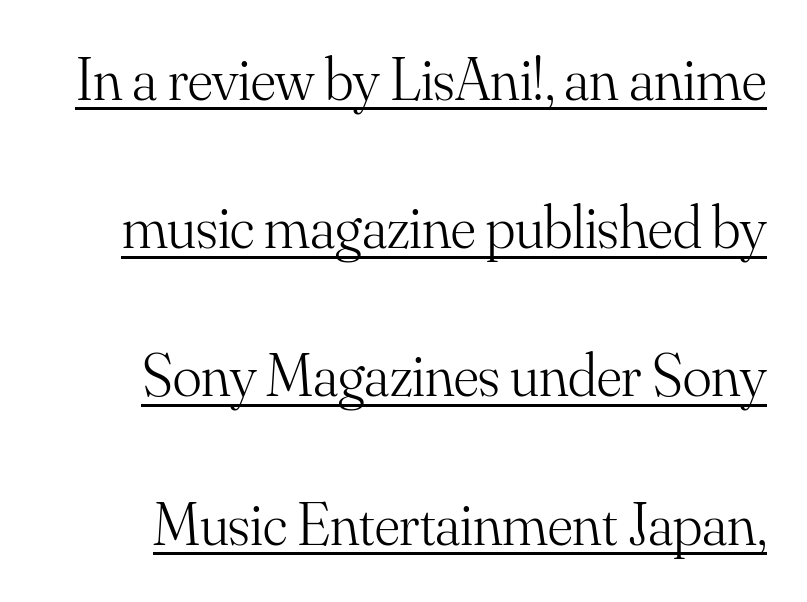
Bold? No — there's no thickening of the strokes. You could fit nearly another row in the gap between these rows. The rendering uses natural spacing where letterforms have individual widths. What decoration does the sample have? An underline.
